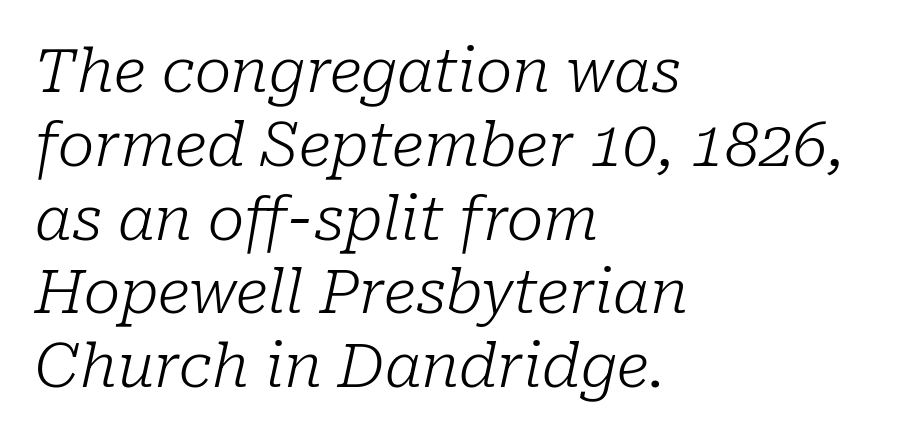
The image shows 61 px light serif type, italic (leaning right); set left-aligned, line spacing 1.21x, normal letter spacing, not underlined; low stroke contrast and a medium x-height.
